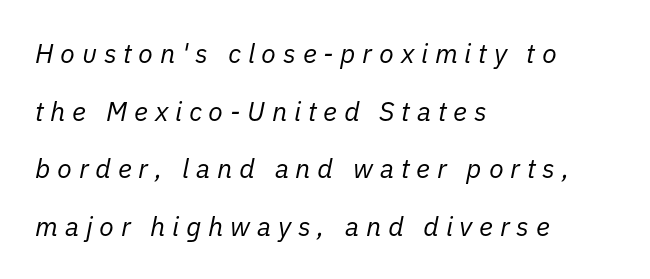
The tracking reads as deliberately expanded to a designer's eye. No extra ink here — the face is not bold. The text carries the slant typical of an italic or oblique font. Horizontally, the lines are justified to the leading edge only. One glance says open: line gaps are wider than usual.
